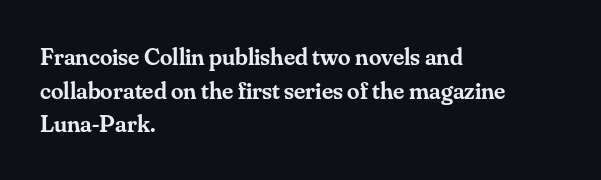
Is there any slant? The stems are plumb. Only glyphs here, with clear space below each row. A fair bit of extra ink — the face is semibold, not bold. Honestly, the row spacing looks completely unremarkable. These lines stack with their left ends in a neat column.
